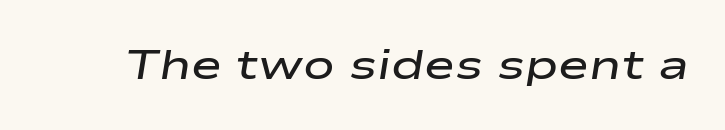
{"italic": "yes", "lean": "right", "slant_degrees": 9, "bold": "semi", "weight": "semibold", "width": "wide", "stroke_contrast": "low", "x_height": "medium", "monospaced": "no", "underline": "no", "letter_spacing": "normal", "letter_spacing_em": 0.0, "glyph_px": 42}
